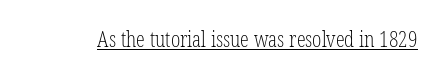
{"italic": "no", "bold": "no", "underline": "yes", "letter_spacing": "normal", "letter_spacing_em": 0.0, "glyph_px": 22}
